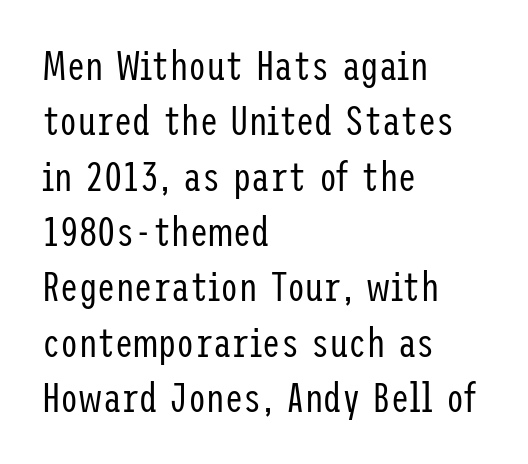
Examine the stroke ends and you'll find no serifs. One glance says typical: line gaps are just what's usual. Characters follow at the spacing the type designer built in. The font is comparable to plain body text, perhaps lighter. The string is rendered with underlining switched off.
